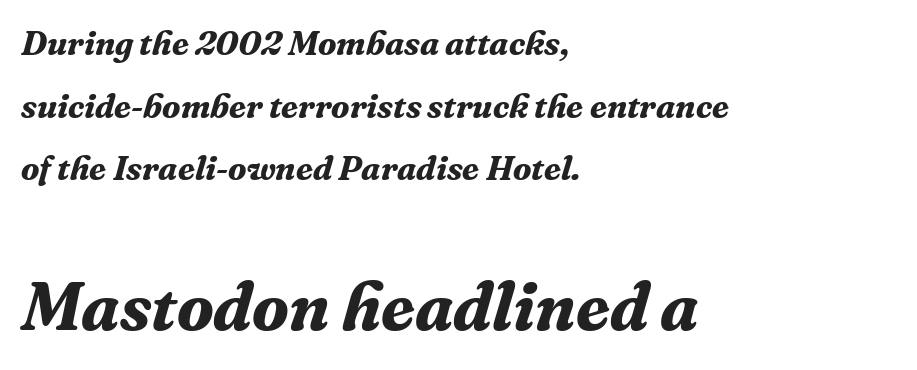
The gaps between neighbouring characters are ordinary and unremarkable. Horizontally, the lines are justified to the leading edge only. Serif or sans? Serif — the stroke terminals have little feet. These words are printed bold, with thick strokes throughout. Letters rest on an invisible, unmarked baseline.
